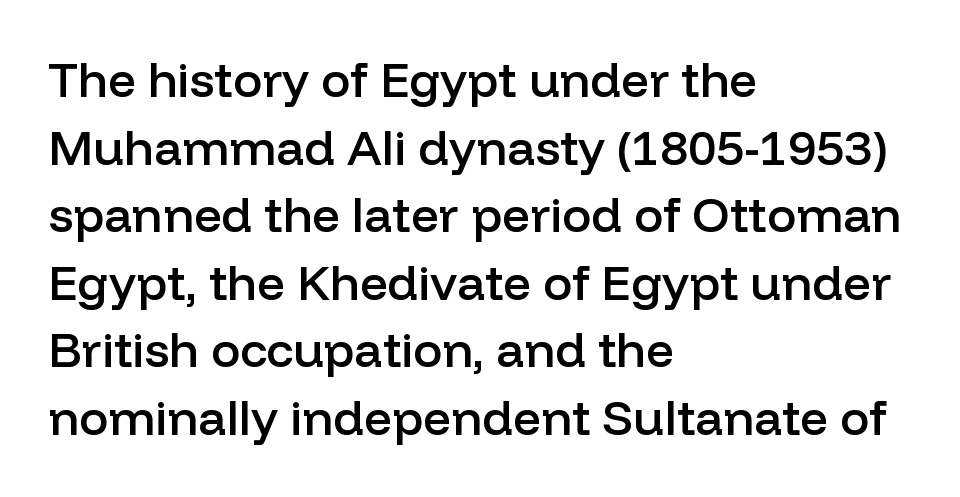
Plain, unruled lines of type. Every character sits straight up, as roman type does. Check where the strokes stop: nothing finishes them off — pure sans. The strokes are fattened partway — semibold, not bold. These lines are rendered in a variable-pitch font. Line beginnings align vertically; line endings do not.
